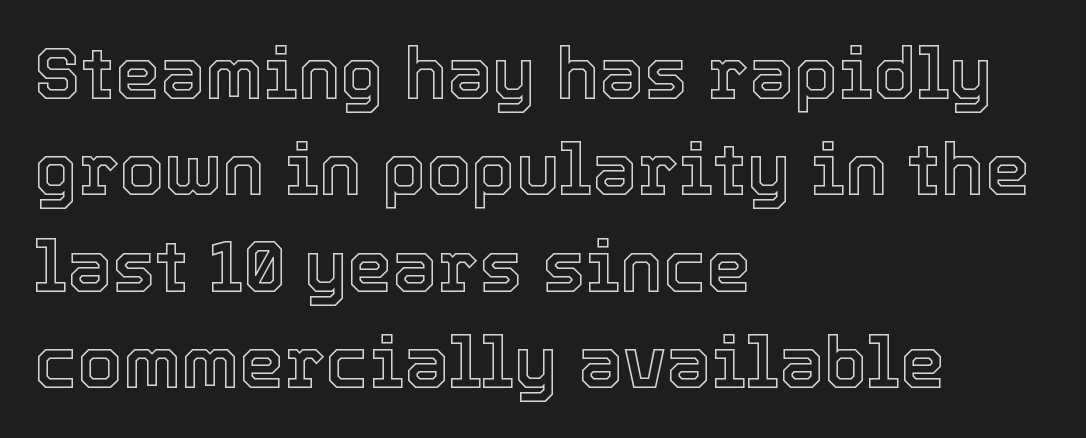
The image shows 72 px text type, upright; set left-aligned, normal line spacing (1.34x), normal letter spacing, not underlined; a medium x-height.
